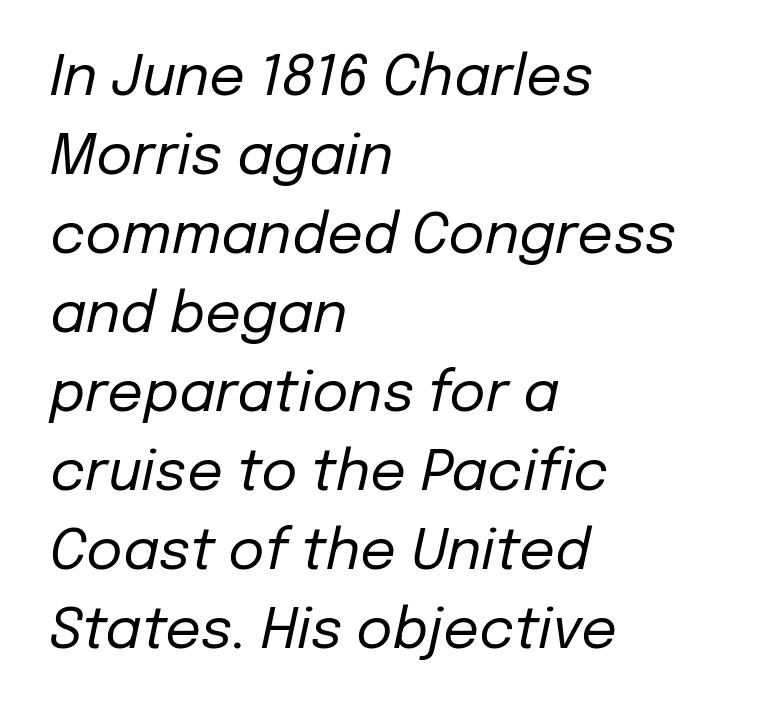
The image shows 56 px regular-weight type, italic (leaning right); set left-aligned, normal line spacing (1.41x), normal letter spacing, not underlined; low stroke contrast and a medium x-height.
